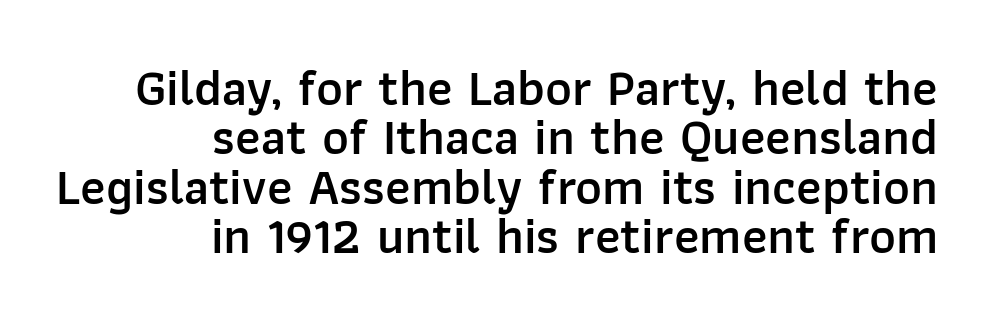
Q: Is the text bold? A: Semi-bold.
Q: Is the text italic (slanted)? A: No, it is upright.
Q: Is the typeface a serif or a sans-serif typeface? A: Sans-serif.
Q: Is the text underlined? A: No.
Q: How is the paragraph aligned? A: Right-aligned.
Q: Is the spacing between letters normal or unusually wide? A: Normal.
Q: Is the spacing between lines tight, normal or loose? A: Tight.
Q: Width (condensed, normal, or wide)? A: Normal.
Q: Stroke contrast? A: Low.
Q: x-height? A: Medium.
Q: Monospaced? A: No.
